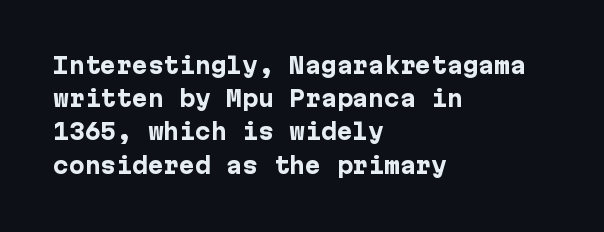
{"italic": "no", "bold": "yes", "underline": "no", "align": "left", "line_spacing": "normal", "line_spacing_ratio": 1.58, "letter_spacing": "normal", "letter_spacing_em": 0.0, "glyph_px": 21}
